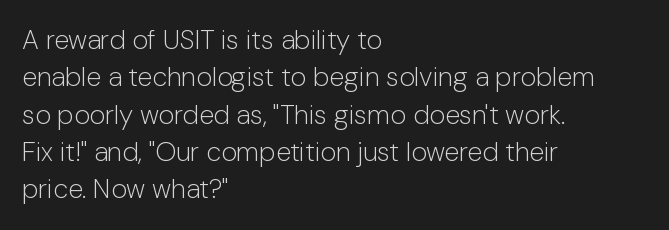
Interline gaps are of average width in this sample. Inter-character spacing is left at the font's built-in metrics. If you drew a line through each stem, it would be perfectly vertical. Words float on clear page, feet unadorned. Each line starts at the same left margin while the right side varies.
